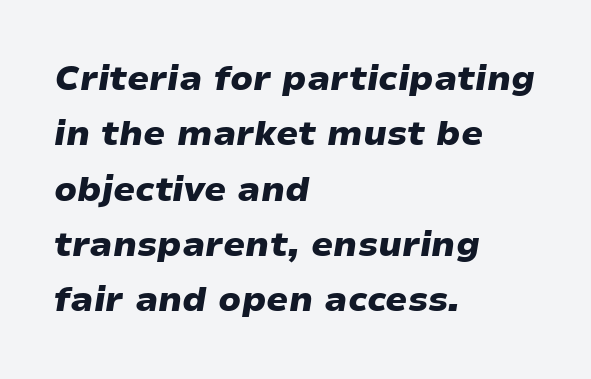
{"italic": "yes", "lean": "right", "slant_degrees": 9, "bold": "yes", "weight": "heavy", "width": "wide", "stroke_contrast": "low", "x_height": "medium", "monospaced": "no", "underline": "no", "align": "left", "line_spacing": "normal", "line_spacing_ratio": 1.58, "letter_spacing": "normal", "letter_spacing_em": 0.0, "glyph_px": 35}
